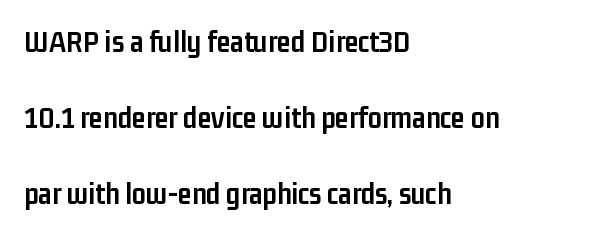
The type sits square on the baseline with zero lean. The glyphs have the mass of a bold cut. Look at the tracking — it's just the regular setting, nothing added. Spacing verdict: proportional, widths tailored to each character. The passage shown stacks its lines with a broad gap.
